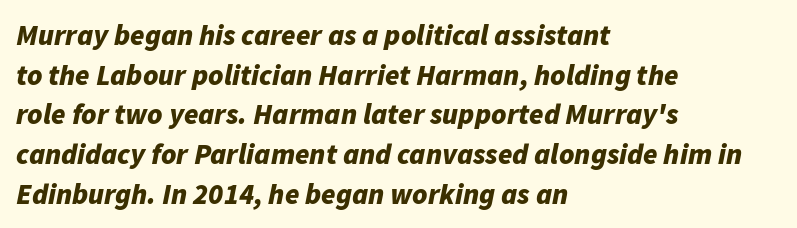
{"italic": "yes", "lean": "right", "slant_degrees": 11, "bold": "yes", "weight": "bold", "width": "normal", "stroke_contrast": "low", "x_height": "medium", "monospaced": "no", "underline": "no", "align": "left", "line_spacing": "normal", "line_spacing_ratio": 1.37, "letter_spacing": "normal", "letter_spacing_em": 0.0, "glyph_px": 29}
